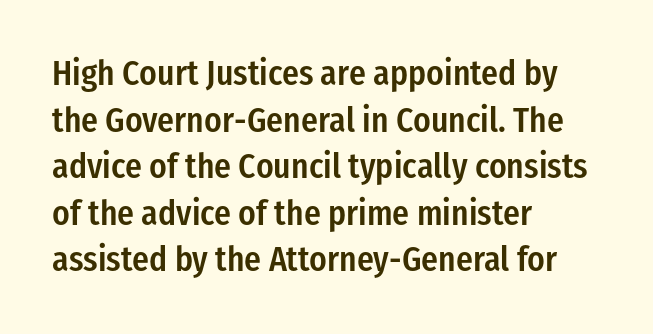
The image shows 35 px semibold, condensed sans-serif type, upright; set left-aligned, normal line spacing (1.33x), normal letter spacing, not underlined; low stroke contrast and a medium x-height.
